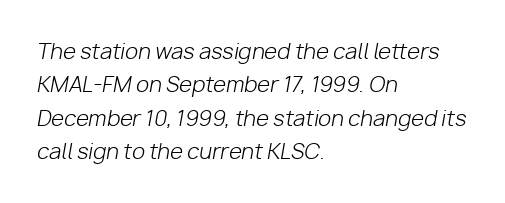
{"italic": "yes", "lean": "right", "slant_degrees": 10, "bold": "no", "underline": "no", "align": "left", "line_spacing": "normal", "line_spacing_ratio": 1.59, "letter_spacing": "normal", "letter_spacing_em": 0.0, "glyph_px": 21}
